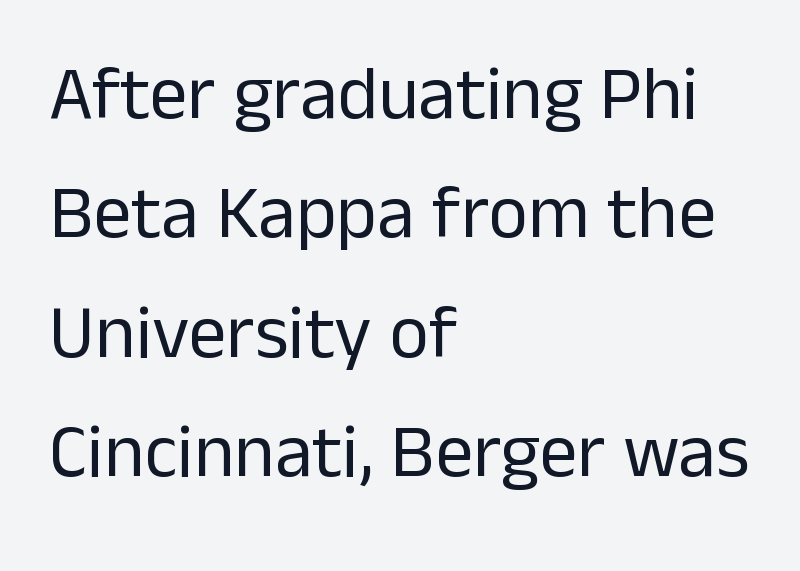
Q: Is the text bold? A: No.
Q: Is the text italic (slanted)? A: No, it is upright.
Q: Is the typeface a serif or a sans-serif typeface? A: Sans-serif.
Q: Is the text underlined? A: No.
Q: How is the paragraph aligned? A: Left-aligned.
Q: Is the spacing between letters normal or unusually wide? A: Normal.
Q: Is the spacing between lines tight, normal or loose? A: Normal.
Q: Width (condensed, normal, or wide)? A: Normal.
Q: Stroke contrast? A: Low.
Q: x-height? A: Medium.
Q: Monospaced? A: No.
